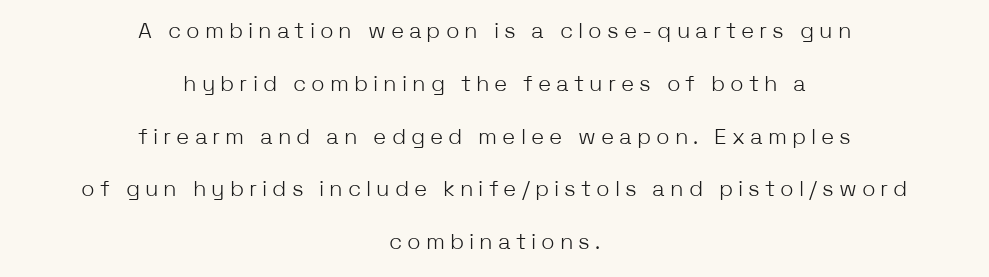
{"italic": "no", "bold": "no", "underline": "no", "align": "center", "line_spacing": "loose", "line_spacing_ratio": 2.4, "letter_spacing": "wide", "letter_spacing_em": 0.23, "glyph_px": 22}
